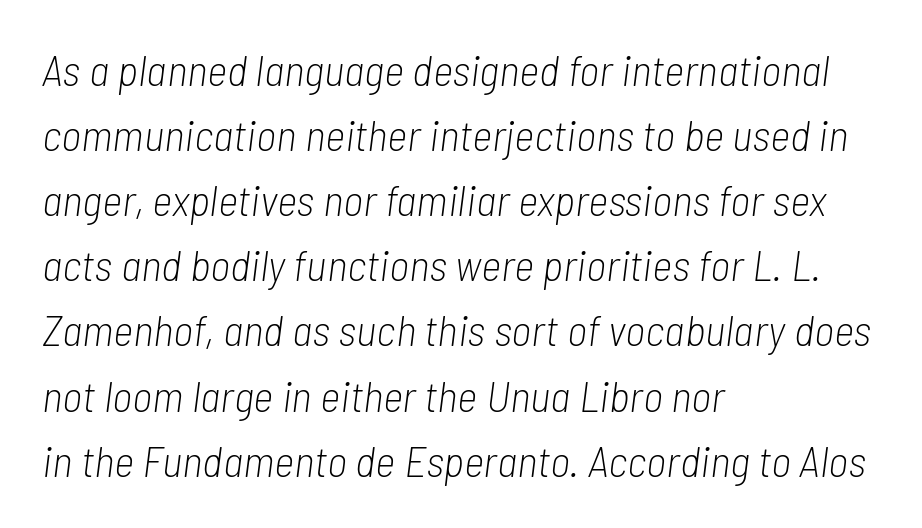
The axis of the letterforms is tilted away from vertical. Line starts are locked; line ends wander. The weight tops out at a normal text grade. Nobody drew a line under any word here.
